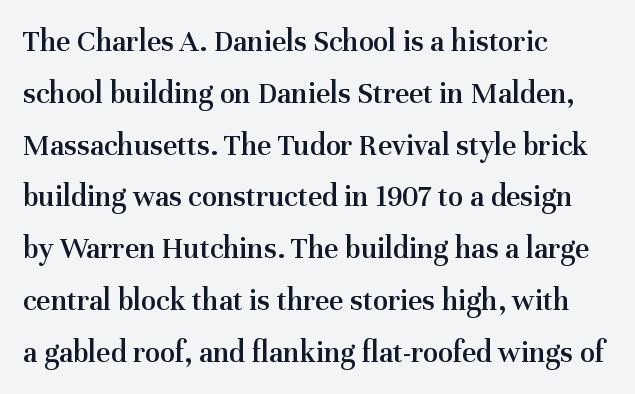
{"serif": "yes", "italic": "no", "bold": "semi", "weight": "semibold", "width": "normal", "stroke_contrast": "medium", "x_height": "medium", "monospaced": "no", "underline": "no", "align": "left", "line_spacing": "normal", "line_spacing_ratio": 1.67, "letter_spacing": "normal", "letter_spacing_em": 0.0, "glyph_px": 31}
